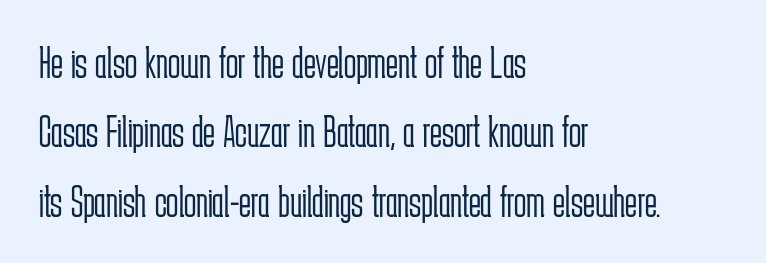
Q: Is the text bold? A: No.
Q: Is the text italic (slanted)? A: No, it is upright.
Q: Is the typeface a serif or a sans-serif typeface? A: Sans-serif.
Q: Is the text underlined? A: No.
Q: How is the paragraph aligned? A: Left-aligned.
Q: Is the spacing between letters normal or unusually wide? A: Normal.
Q: Is the spacing between lines tight, normal or loose? A: Normal.
Q: Width (condensed, normal, or wide)? A: Condensed.
Q: Stroke contrast? A: Low.
Q: x-height? A: Medium.
Q: Monospaced? A: No.
